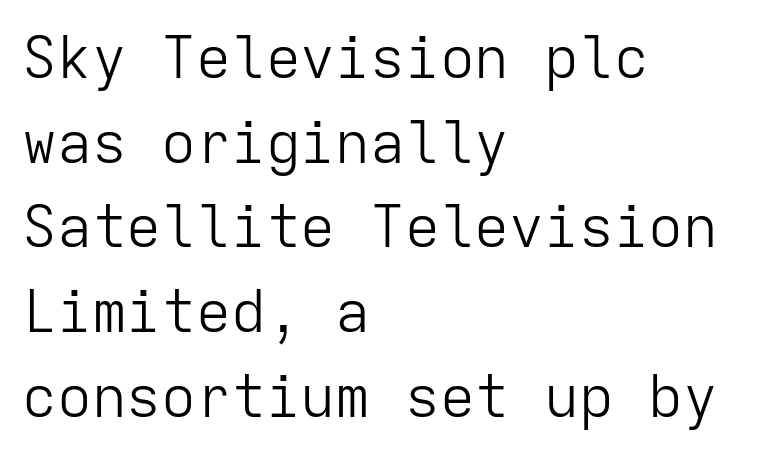
{"serif": "no", "italic": "no", "bold": "no", "weight": "light", "width": "normal", "stroke_contrast": "low", "x_height": "medium", "monospaced": "yes", "underline": "no", "align": "left", "line_spacing": "normal", "line_spacing_ratio": 1.46, "letter_spacing": "normal", "letter_spacing_em": 0.0, "glyph_px": 58}
